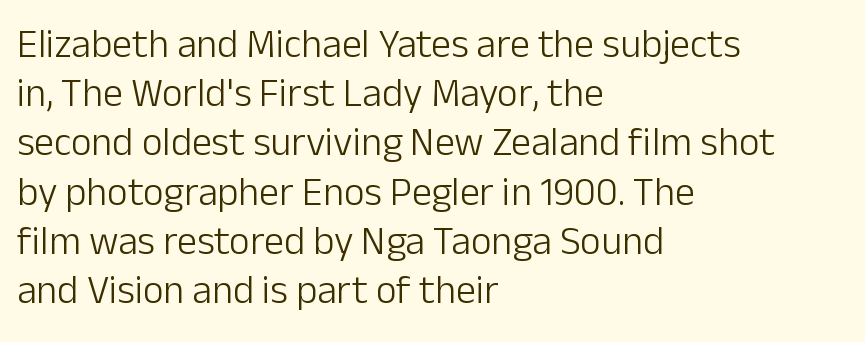
{"serif": "no", "italic": "no", "bold": "no", "weight": "light", "width": "normal", "stroke_contrast": "low", "x_height": "medium", "monospaced": "no", "underline": "no", "align": "left", "line_spacing_ratio": 1.23, "letter_spacing": "normal", "letter_spacing_em": 0.0, "glyph_px": 40}
